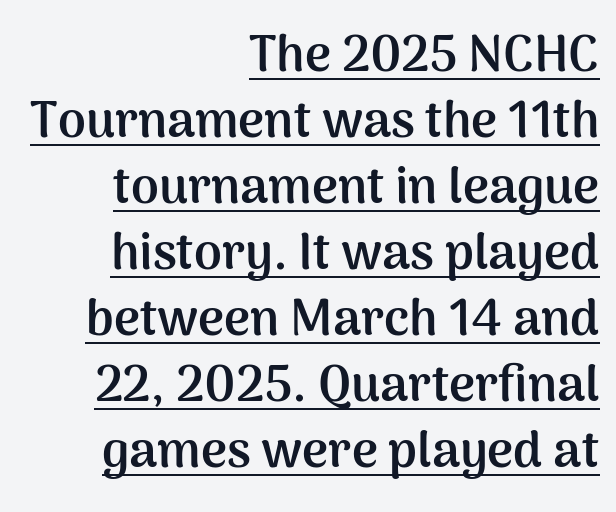
Q: Is the text bold? A: Yes.
Q: Is the text italic (slanted)? A: No, it is upright.
Q: Is the typeface a serif or a sans-serif typeface? A: Sans-serif.
Q: Is the text underlined? A: Yes.
Q: How is the paragraph aligned? A: Right-aligned.
Q: Is the spacing between letters normal or unusually wide? A: Normal.
Q: Is the spacing between lines tight, normal or loose? A: Normal.
Q: Width (condensed, normal, or wide)? A: Normal.
Q: Stroke contrast? A: Medium.
Q: x-height? A: Medium.
Q: Monospaced? A: No.
